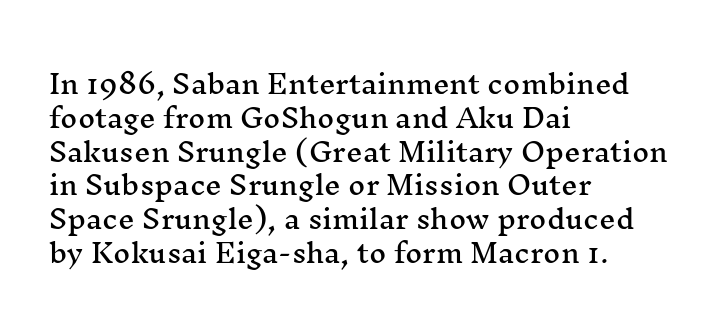
The image shows 26 px text type, upright; set left-aligned, normal line spacing (1.3x), normal letter spacing, not underlined.
